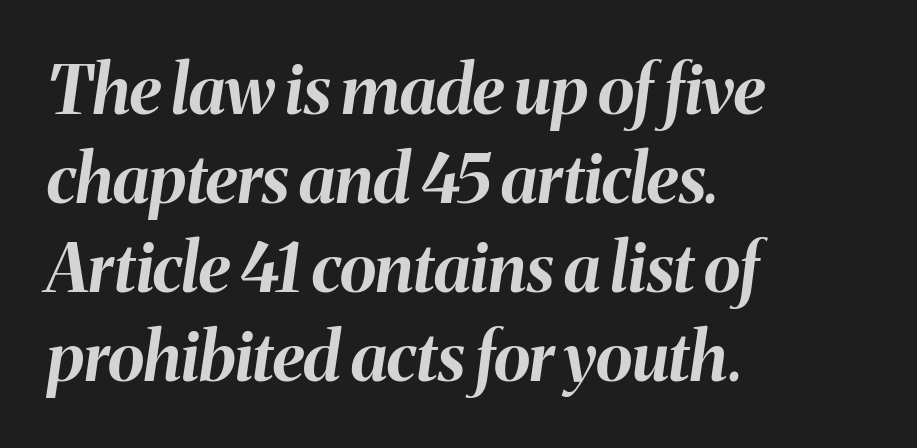
The typesetter chose a ragged-right arrangement here. Notice how the stems are inclined rather than vertical — that's the hallmark of italics. Here the glyphs are tracked normally, forming tight word shapes. Evenly set lines give the paragraph a standard silhouette.
